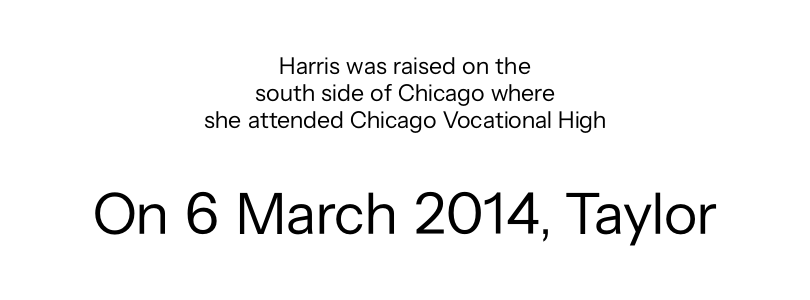
{"serif": "no", "italic": "no", "bold": "no", "weight": "regular", "width": "normal", "stroke_contrast": "low", "x_height": "medium", "monospaced": "no", "underline": "no", "align": "center", "line_spacing": "tight", "line_spacing_ratio": 1.12, "letter_spacing": "normal", "letter_spacing_em": 0.0, "larger_block": "second", "size_ratio": 2.46, "glyph_px": 59}
